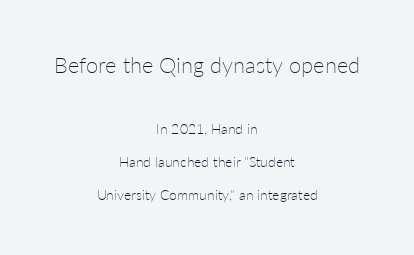
The image shows 22 px text type, upright; set centered, loose line spacing (2.35x), normal letter spacing, not underlined; the first (top) block is 1.57x larger.
